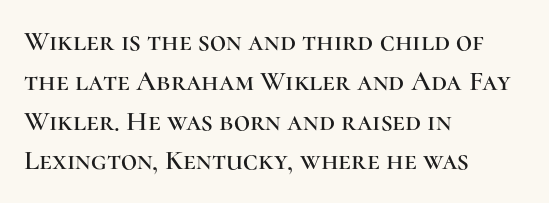
The gaps between neighbouring characters are ordinary and unremarkable. Left-aligned paragraph, ragged on the right. The rendering uses natural spacing where letterforms have individual widths. Small tapered or slab feet sit at the stroke ends, so this counts as serif.
